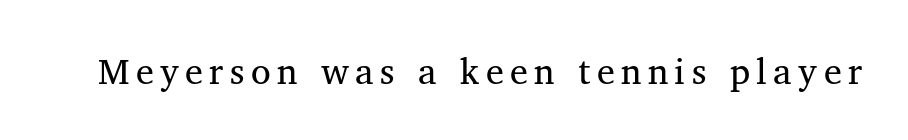
Q: Is the text bold? A: No.
Q: Is the typeface a serif or a sans-serif typeface? A: Serif.
Q: Is the text underlined? A: No.
Q: Width (condensed, normal, or wide)? A: Normal.
Q: Stroke contrast? A: Medium.
Q: x-height? A: Medium.
Q: Monospaced? A: No.
